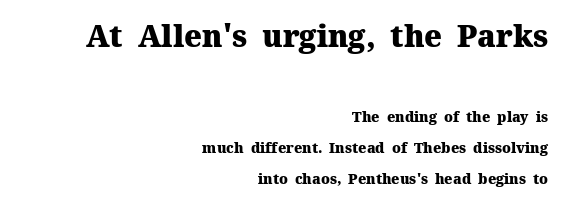
{"serif": "yes", "italic": "no", "bold": "yes", "weight": "heavy", "width": "normal", "stroke_contrast": "medium", "x_height": "medium", "monospaced": "no", "underline": "no", "align": "right", "line_spacing": "loose", "line_spacing_ratio": 2.23, "letter_spacing": "normal", "letter_spacing_em": 0.0, "larger_block": "first", "size_ratio": 2.14, "glyph_px": 30}
